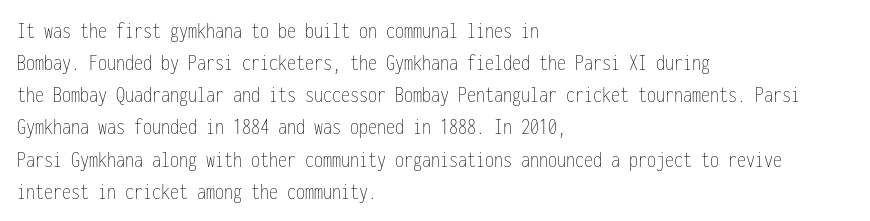
The image shows 24 px text type, upright; set left-aligned, normal line spacing (1.34x), normal letter spacing, not underlined.
